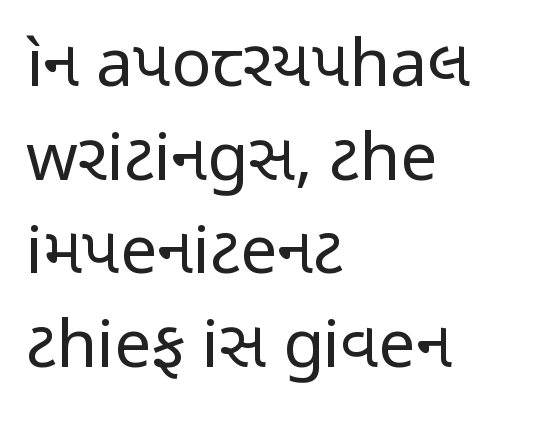
The passage shown has conventional tracking throughout. The area under the type is left untouched. Is the stroke heavy? The answer is a plain regular-or-lighter. Italic? Not at all — the glyphs are vertical. Letterform terminals end flat and unadorned throughout the passage. Varying glyph widths throughout — classic text-font behaviour.
